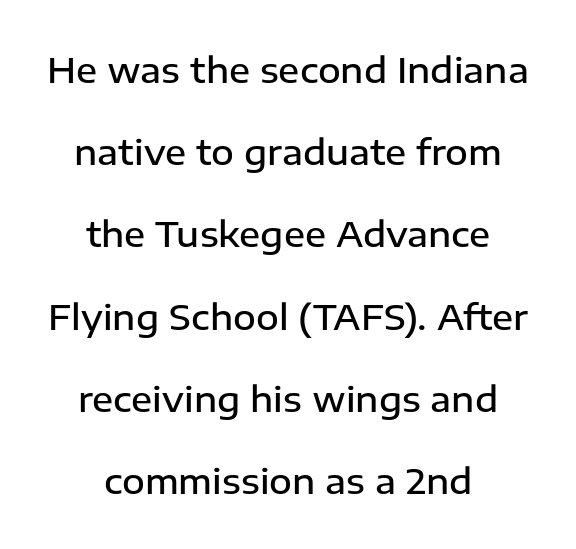
The image shows 35 px semibold sans-serif type, upright; set centered, loose line spacing (2.35x), normal letter spacing, not underlined; low stroke contrast and a medium x-height.
